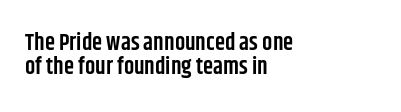
The glyphs are unaccompanied by any horizontal stroke below them. Upright lettering throughout. Each word holds together tightly as a unit, with standard inter-letter gaps. Notice the strokes are somewhat thickened but not fully heavy: this is a semibold. If you drew a ruler down the left edge, every line would touch it.
